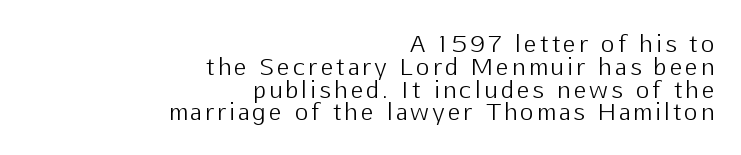
Q: Is the text bold? A: No.
Q: Is the text italic (slanted)? A: No, it is upright.
Q: Is the text underlined? A: No.
Q: How is the paragraph aligned? A: Right-aligned.
Q: Is the spacing between lines tight, normal or loose? A: Tight.
